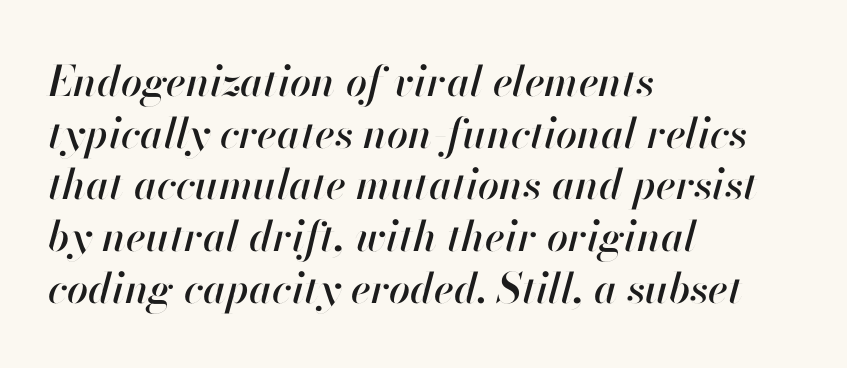
The passage shown is not underscored anywhere. The face used here is proportionally spaced, like ordinary book or web type. The font's italic variant was chosen for this text. Here the glyphs are tracked normally, forming tight word shapes. All the whitespace from short lines collects on the right.
